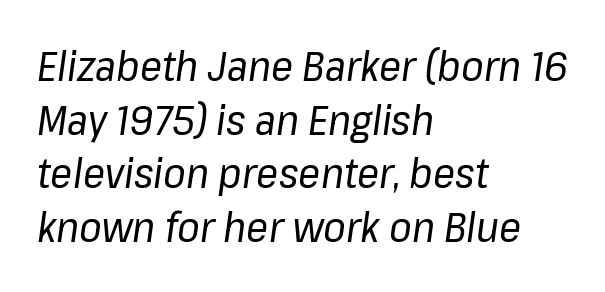
A typesetter would mark this as italic. Is the type heavy? It reads as light-to-regular instead. The setting favours the left margin, as ordinary paragraphs usually do. Observe the ordinary spacing: letters are neighbours, not strangers. The specimen omits any rule beneath the text block's lines. The vertical gap from one line to the next is medium.
